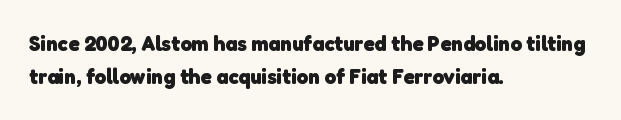
The image shows 22 px bold type; set left-aligned, normal line spacing (1.52x), normal letter spacing, not underlined.
